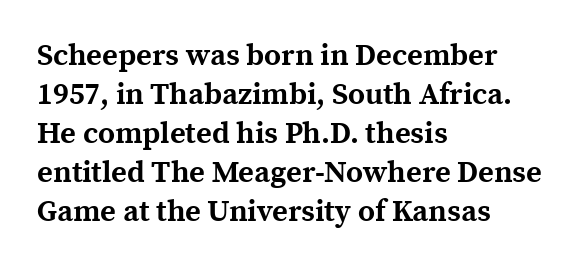
Descenders are the only things crossing below the line. This rendering leaves character spacing at its baseline value. Serifs: yes, visible at the terminals of the letterforms. Is there any slant? The stems are plumb. Caption: bold face, heavy strokes. Do the characters align in a grid? No, the font is proportional.
